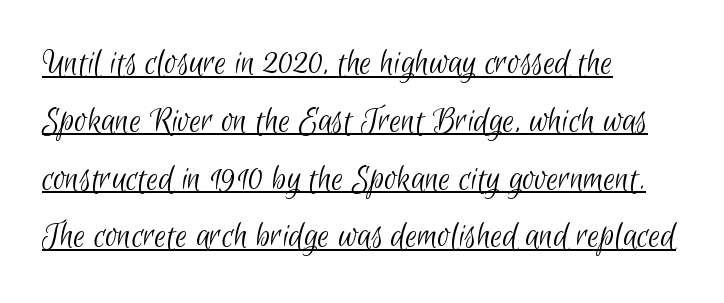
{"serif": "no", "bold": "no", "weight": "light", "width": "condensed", "stroke_contrast": "low", "x_height": "small", "monospaced": "no", "underline": "yes", "align": "left", "line_spacing": "normal", "line_spacing_ratio": 1.52, "letter_spacing": "normal", "letter_spacing_em": 0.0, "glyph_px": 38}
